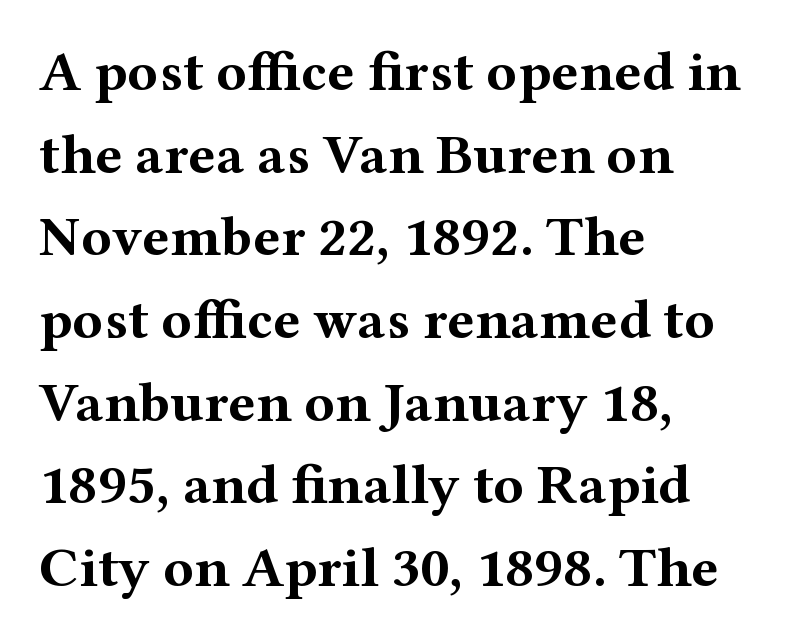
The image shows 57 px bold, wide serif type, upright; set left-aligned, normal line spacing (1.45x), normal letter spacing, not underlined; medium stroke contrast and a medium x-height.
